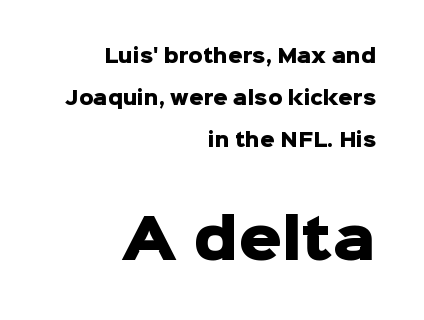
Q: Is the text bold? A: Yes.
Q: Is the text italic (slanted)? A: No, it is upright.
Q: Is the typeface a serif or a sans-serif typeface? A: Sans-serif.
Q: Is the text underlined? A: No.
Q: How is the paragraph aligned? A: Right-aligned.
Q: Is the spacing between letters normal or unusually wide? A: Normal.
Q: Is the spacing between lines tight, normal or loose? A: Loose.
Q: Which block of text is set in a larger size, the first (top) or the second (bottom)? A: The second (bottom) one.
Q: Width (condensed, normal, or wide)? A: Normal.
Q: Stroke contrast? A: Low.
Q: x-height? A: Medium.
Q: Monospaced? A: No.
